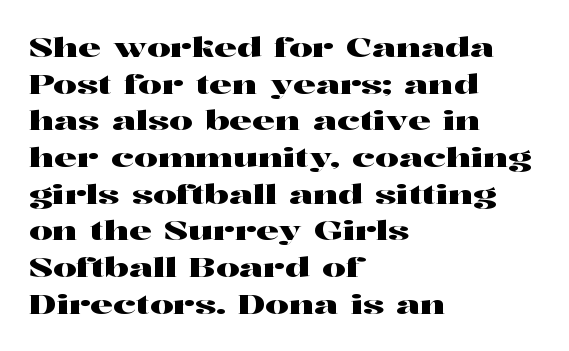
{"italic": "no", "underline": "no", "align": "left", "line_spacing": "normal", "line_spacing_ratio": 1.41, "letter_spacing": "normal", "letter_spacing_em": 0.0, "glyph_px": 26}
